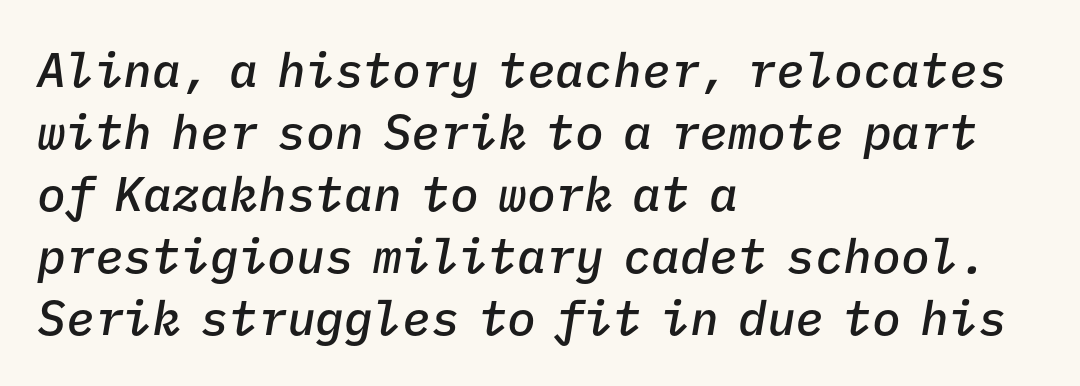
The glyphs look as if they've been sheared to an angle. The zone under the glyphs is completely vacant. The letters march in equal steps, a hallmark of fixed-pitch type. Compared with typical body copy, the letter spacing here is the same.
